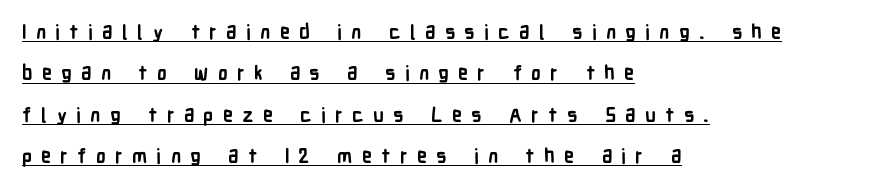
Q: Is the text bold? A: Yes.
Q: Is the text italic (slanted)? A: No, it is upright.
Q: Is the text underlined? A: Yes.
Q: How is the paragraph aligned? A: Left-aligned.
Q: Is the spacing between letters normal or unusually wide? A: Unusually wide.
Q: Is the spacing between lines tight, normal or loose? A: Loose.
